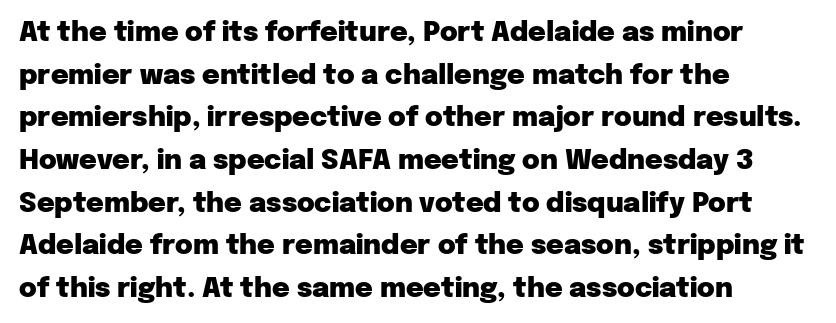
Typesetter's note: full bold, strokes at maximum text heaviness. Compared with typical paragraphs, the rows here are spaced about the same. Layout note: lines flush left. The passage shown is not underscored anywhere.
